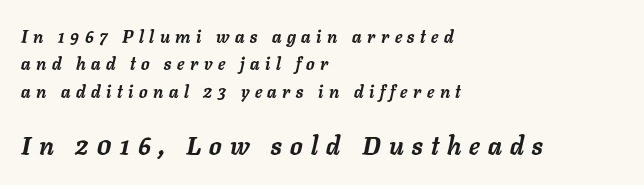
{"italic": "yes", "lean": "right", "slant_degrees": 11, "bold": "yes", "underline": "no", "align": "left", "line_spacing": "normal", "line_spacing_ratio": 1.61, "letter_spacing": "wide", "letter_spacing_em": 0.33, "larger_block": "second", "size_ratio": 1.47, "glyph_px": 25}
